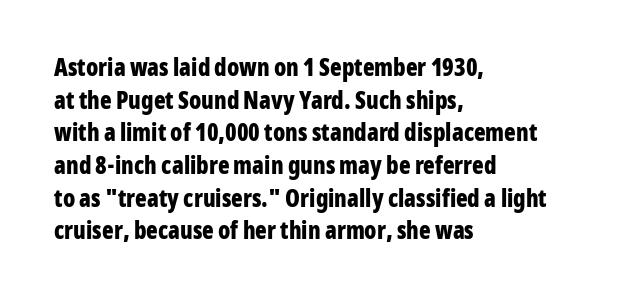
Q: Is the text bold? A: Yes.
Q: Is the text italic (slanted)? A: No, it is upright.
Q: Is the text underlined? A: No.
Q: How is the paragraph aligned? A: Left-aligned.
Q: Is the spacing between letters normal or unusually wide? A: Normal.
Q: Is the spacing between lines tight, normal or loose? A: Normal.
